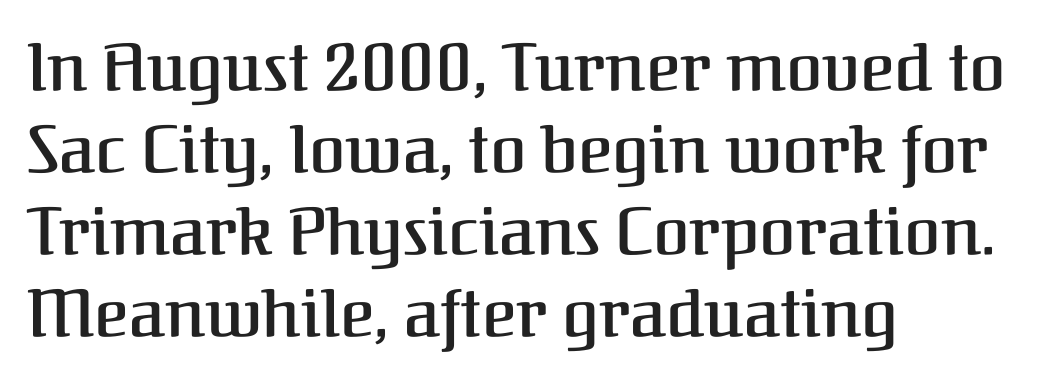
Q: Is the text bold? A: Semi-bold.
Q: Is the text italic (slanted)? A: No, it is upright.
Q: Is the typeface a serif or a sans-serif typeface? A: Serif.
Q: Is the text underlined? A: No.
Q: How is the paragraph aligned? A: Left-aligned.
Q: Is the spacing between letters normal or unusually wide? A: Normal.
Q: Width (condensed, normal, or wide)? A: Normal.
Q: Stroke contrast? A: Medium.
Q: x-height? A: Medium.
Q: Monospaced? A: No.
